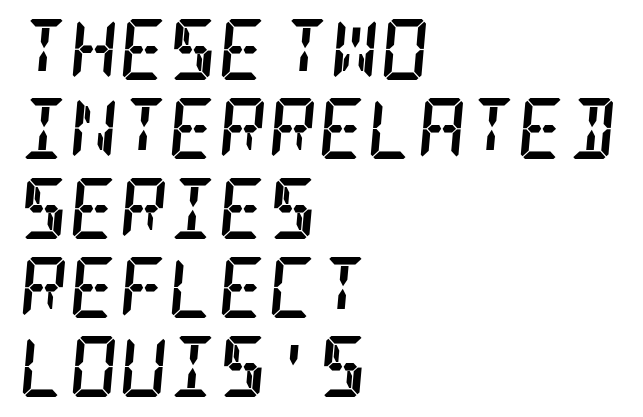
Q: Is the text bold? A: Yes.
Q: Is the text italic (slanted)? A: Yes, it leans right by about 5 degrees.
Q: Is the typeface a serif or a sans-serif typeface? A: Serif.
Q: Is the text underlined? A: No.
Q: How is the paragraph aligned? A: Left-aligned.
Q: Is the spacing between letters normal or unusually wide? A: Normal.
Q: Is the spacing between lines tight, normal or loose? A: Normal.
Q: Width (condensed, normal, or wide)? A: Condensed.
Q: Stroke contrast? A: Low.
Q: x-height? A: Large.
